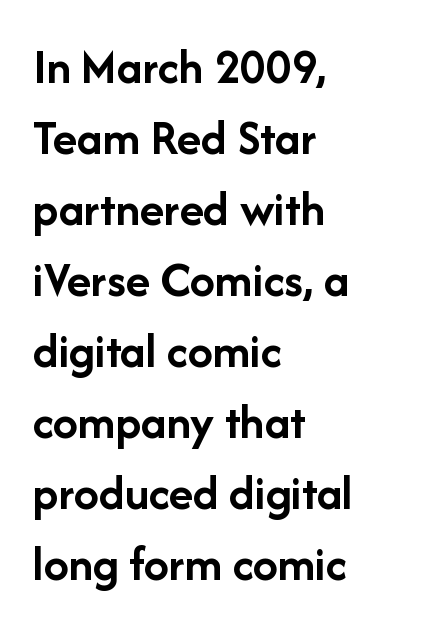
Students, this is bold: see how much ink each stroke carries. The letters stand upright; this is a roman face. The strip under each line holds only bare page. Honestly, the letter spacing is just normal — you wouldn't notice it.
